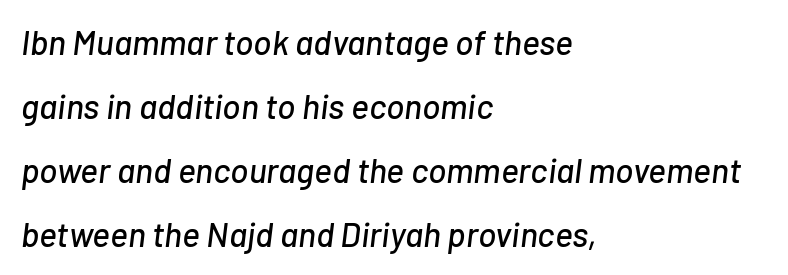
The image shows 34 px text type, italic (leaning right); set left-aligned, line spacing 1.88x, normal letter spacing, not underlined; low stroke contrast and a medium x-height.
